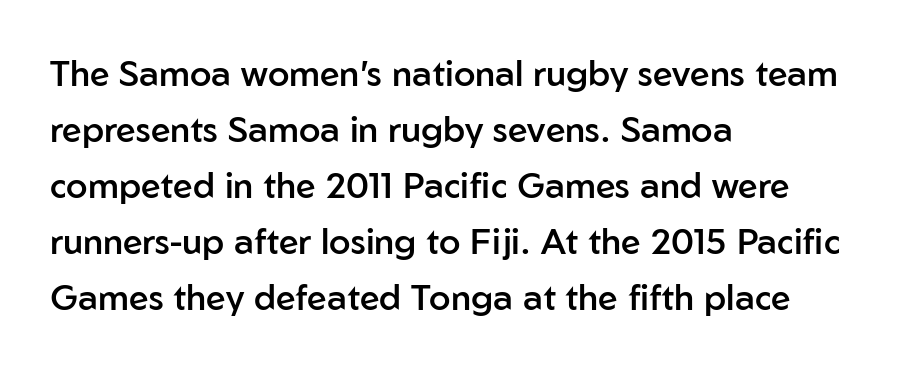
Q: Is the text bold? A: Semi-bold.
Q: Is the text italic (slanted)? A: No, it is upright.
Q: Is the typeface a serif or a sans-serif typeface? A: Sans-serif.
Q: Is the text underlined? A: No.
Q: How is the paragraph aligned? A: Left-aligned.
Q: Is the spacing between letters normal or unusually wide? A: Normal.
Q: Is the spacing between lines tight, normal or loose? A: Normal.
Q: Width (condensed, normal, or wide)? A: Normal.
Q: Stroke contrast? A: Low.
Q: x-height? A: Medium.
Q: Monospaced? A: No.
